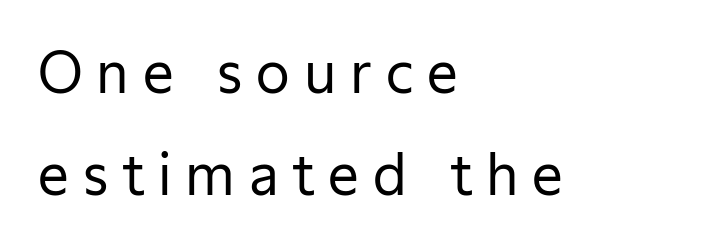
Spacing verdict: proportional, widths tailored to each character. The designer went with a sans here, leaving each stem footless. Stem width sits at or under what a default text font uses. You can tell it's not italic because the verticals are truly vertical.
